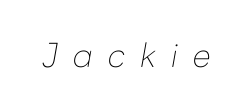
Q: Is the text bold? A: No.
Q: Is the text italic (slanted)? A: Yes, it leans right by about 10 degrees.
Q: Is the text underlined? A: No.
Q: Is the spacing between letters normal or unusually wide? A: Unusually wide.
Q: Width (condensed, normal, or wide)? A: Normal.
Q: Stroke contrast? A: Low.
Q: x-height? A: Medium.
Q: Monospaced? A: No.
